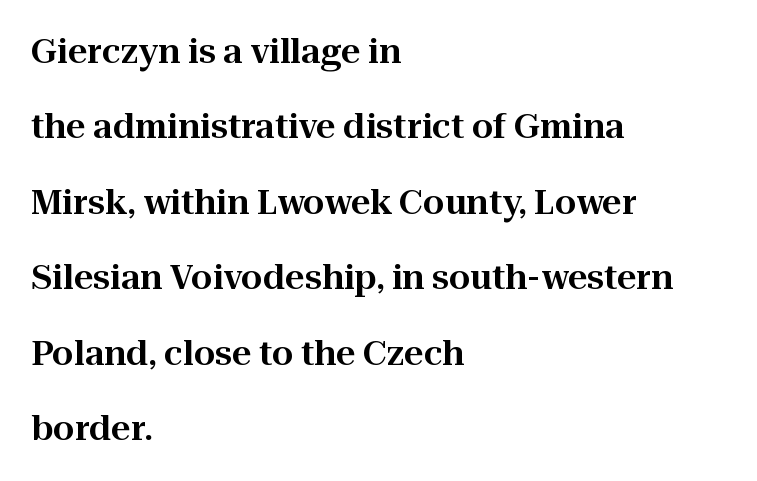
Q: Is the text italic (slanted)? A: No, it is upright.
Q: Is the typeface a serif or a sans-serif typeface? A: Serif.
Q: Is the text underlined? A: No.
Q: How is the paragraph aligned? A: Left-aligned.
Q: Is the spacing between letters normal or unusually wide? A: Normal.
Q: Is the spacing between lines tight, normal or loose? A: Loose.
Q: Width (condensed, normal, or wide)? A: Normal.
Q: Stroke contrast? A: High.
Q: x-height? A: Medium.
Q: Monospaced? A: No.
